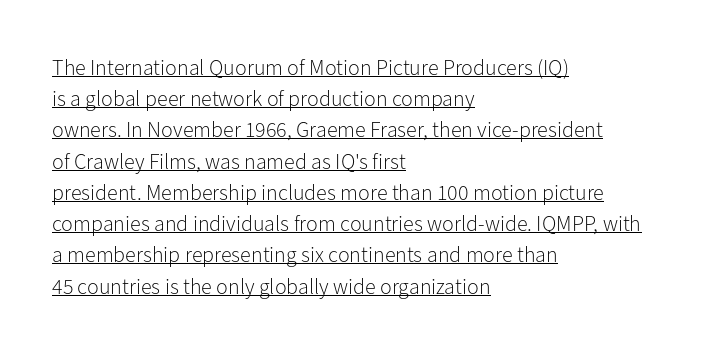
Casual observation: everything's shoved over to the left. Standard letterfit; no display-style spreading of the glyphs. Do the letters lean? They stand straight. If you measured baseline to baseline, you'd find a middling distance. Check the space under the baseline: a stroke is drawn there. The characters are drawn with everyday or finer stroke widths.
